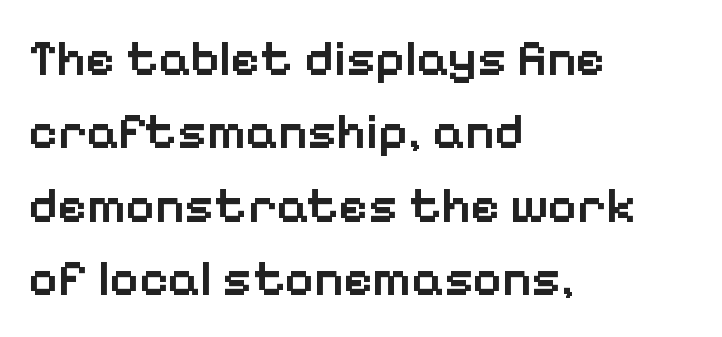
{"serif": "no", "italic": "no", "bold": "semi", "weight": "semibold", "width": "normal", "stroke_contrast": "low", "x_height": "medium", "monospaced": "no", "underline": "no", "align": "left", "line_spacing": "normal", "line_spacing_ratio": 1.47, "letter_spacing": "normal", "letter_spacing_em": 0.0, "glyph_px": 50}
